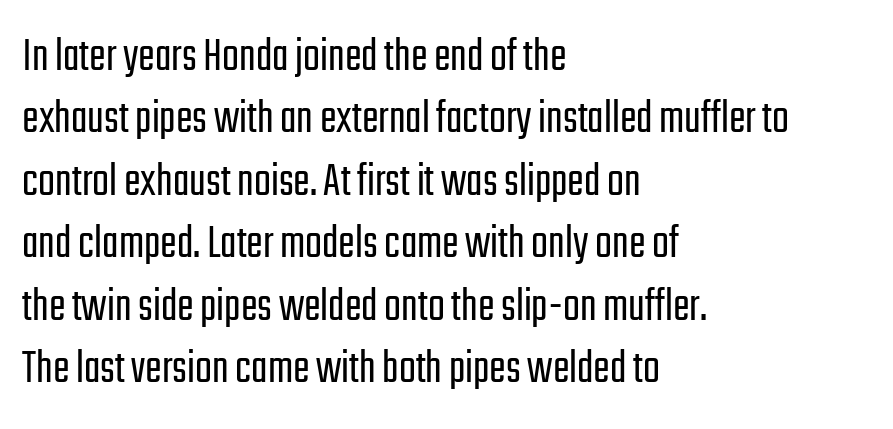
The image shows 50 px light, condensed sans-serif type, upright; set left-aligned, normal line spacing (1.25x), normal letter spacing, not underlined; low stroke contrast and a medium x-height.
